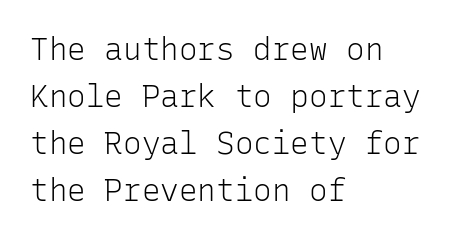
Line starts are locked; line ends wander. There is no visible air inserted between adjacent glyphs. The passage shown stacks its lines at a standard gap. The letters march in equal steps, a hallmark of fixed-pitch type. This sample uses an upright cut, with every glyph sitting square on the baseline.
